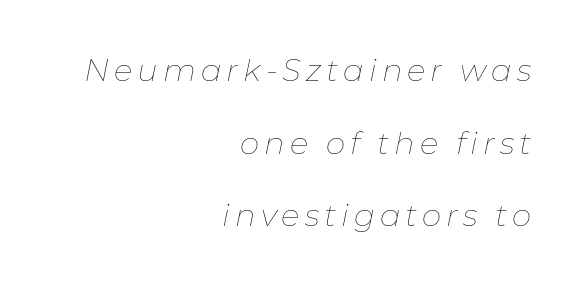
{"italic": "yes", "lean": "right", "slant_degrees": 11, "bold": "no", "weight": "thin", "width": "normal", "stroke_contrast": "low", "x_height": "medium", "monospaced": "no", "underline": "no", "align": "right", "line_spacing": "loose", "line_spacing_ratio": 2.34, "glyph_px": 31}
